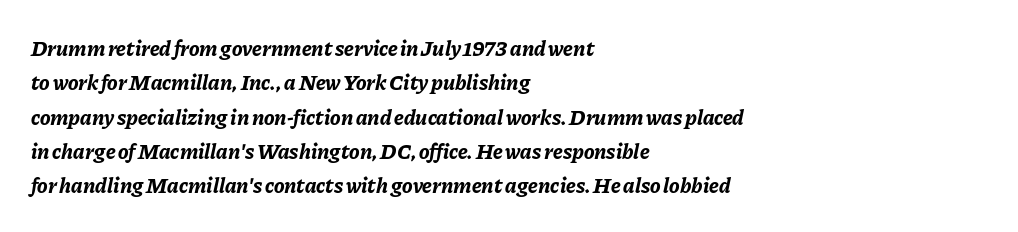
Q: Is the text bold? A: Yes.
Q: Is the text italic (slanted)? A: Yes, it leans right by about 11 degrees.
Q: Is the text underlined? A: No.
Q: How is the paragraph aligned? A: Left-aligned.
Q: Is the spacing between letters normal or unusually wide? A: Normal.
Q: Is the spacing between lines tight, normal or loose? A: Normal.
